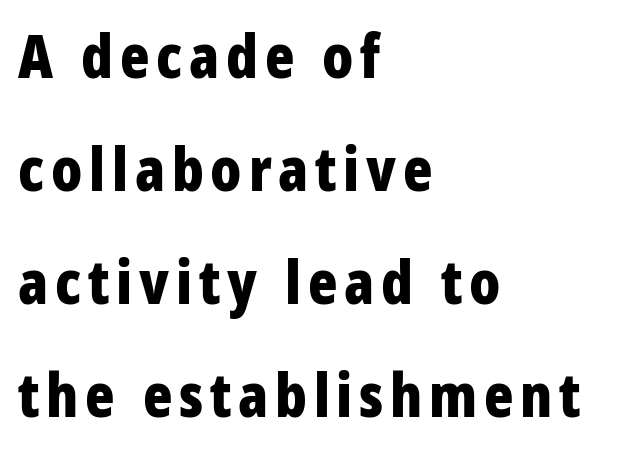
The image shows 61 px bold, condensed sans-serif type, upright; set left-aligned, line spacing 1.85x, not underlined; low stroke contrast and a large x-height.
